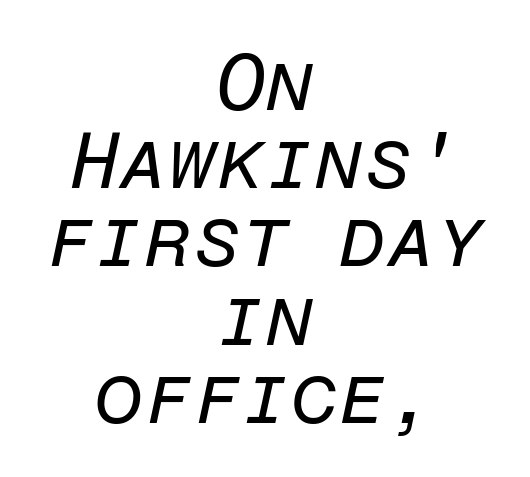
The image shows 79 px regular-weight type, italic (leaning right), monospaced; set centered, tight line spacing (0.99x), normal letter spacing, not underlined; low stroke contrast and a medium x-height.
